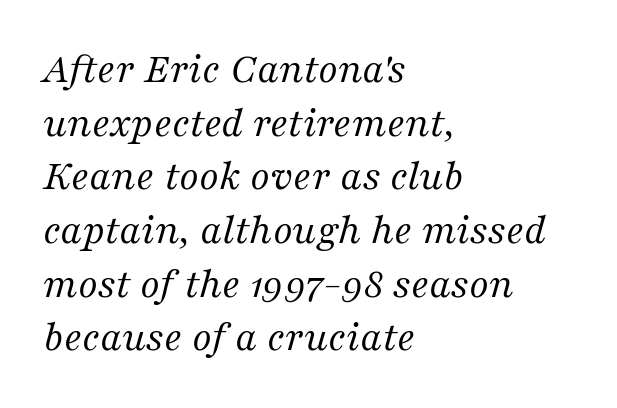
The image shows 44 px regular-weight serif type, italic (leaning right); set left-aligned, line spacing 1.22x, normal letter spacing, not underlined; medium stroke contrast and a medium x-height.
